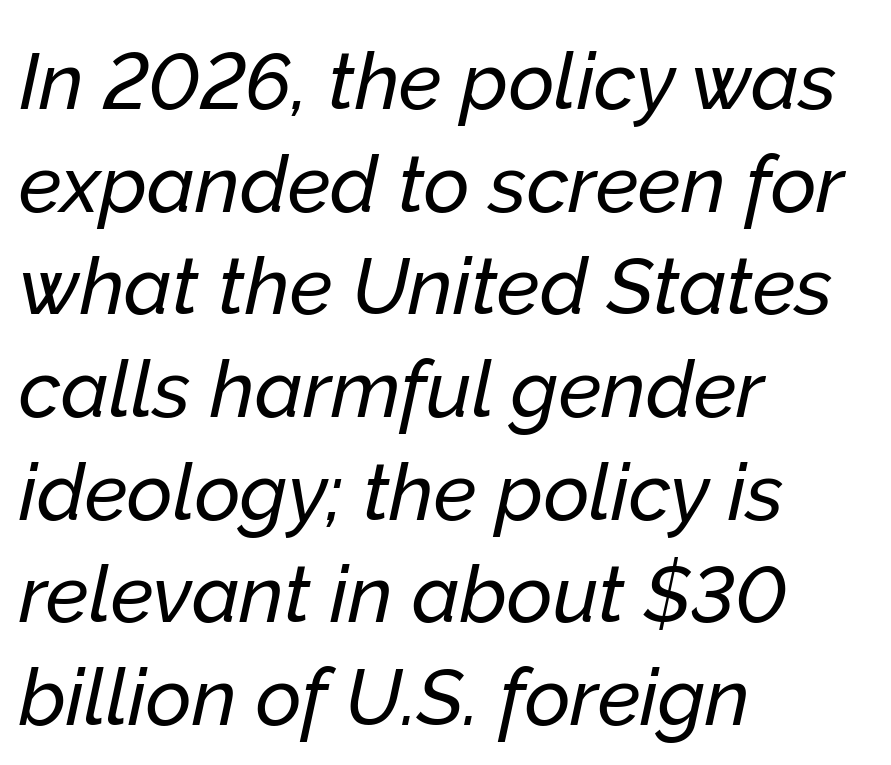
The image shows 79 px text type, italic (leaning right); set left-aligned, normal line spacing (1.3x), normal letter spacing, not underlined; low stroke contrast and a medium x-height.
